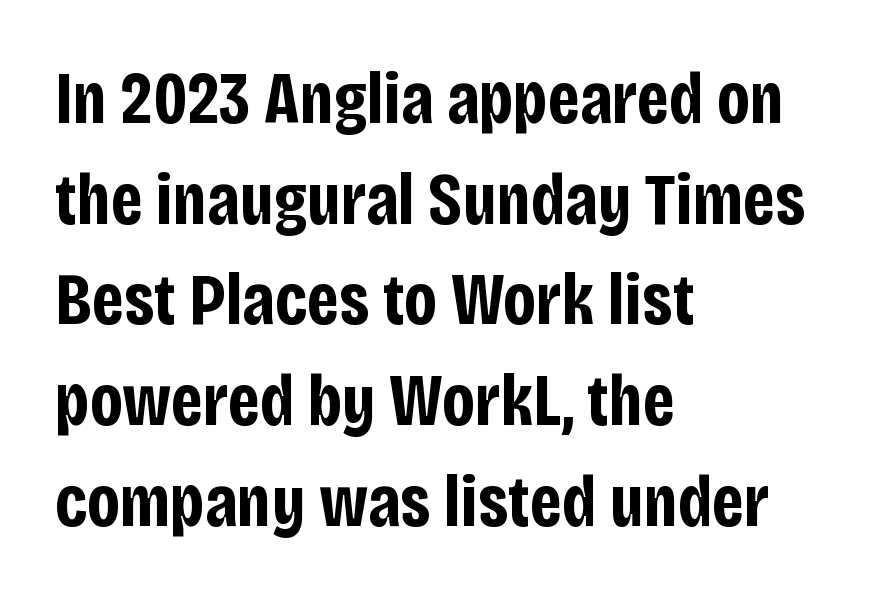
{"serif": "no", "italic": "no", "bold": "yes", "weight": "bold", "width": "condensed", "stroke_contrast": "low", "x_height": "large", "monospaced": "no", "underline": "no", "align": "left", "line_spacing": "normal", "line_spacing_ratio": 1.38, "letter_spacing": "normal", "letter_spacing_em": 0.0, "glyph_px": 73}
